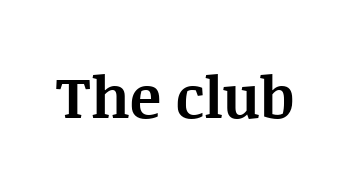
{"serif": "yes", "italic": "no", "bold": "yes", "weight": "bold", "width": "normal", "stroke_contrast": "medium", "x_height": "large", "monospaced": "no", "underline": "no", "letter_spacing": "normal", "letter_spacing_em": 0.0, "glyph_px": 58}
